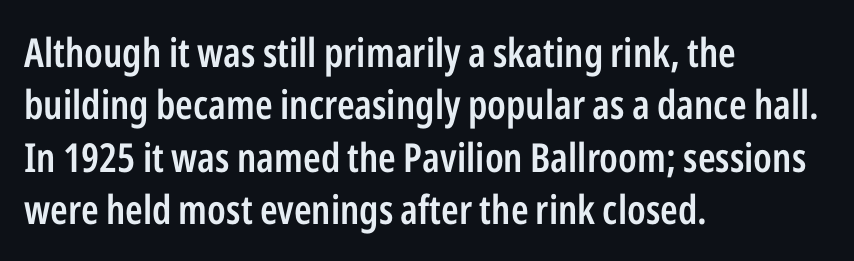
{"serif": "no", "italic": "no", "bold": "semi", "weight": "semibold", "width": "condensed", "stroke_contrast": "low", "x_height": "medium", "monospaced": "no", "underline": "no", "align": "left", "line_spacing": "normal", "line_spacing_ratio": 1.31, "letter_spacing": "normal", "letter_spacing_em": 0.0, "glyph_px": 40}
